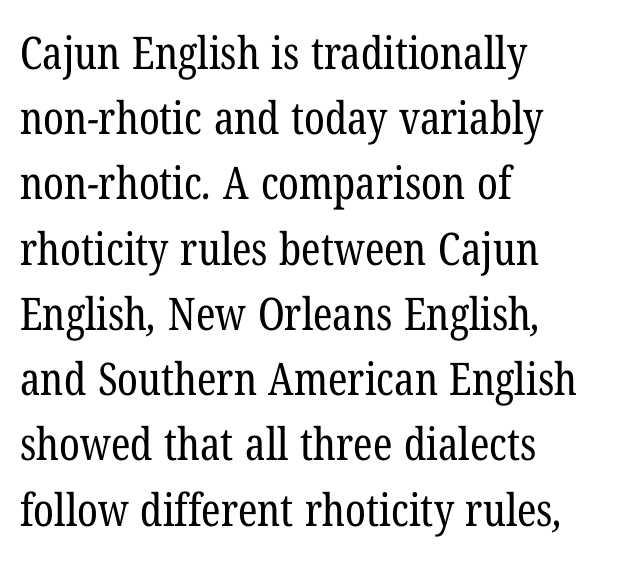
Q: Is the text bold? A: No.
Q: Is the typeface a serif or a sans-serif typeface? A: Serif.
Q: Is the text underlined? A: No.
Q: How is the paragraph aligned? A: Left-aligned.
Q: Is the spacing between letters normal or unusually wide? A: Normal.
Q: Is the spacing between lines tight, normal or loose? A: Normal.
Q: Width (condensed, normal, or wide)? A: Condensed.
Q: Stroke contrast? A: Low.
Q: x-height? A: Medium.
Q: Monospaced? A: No.
